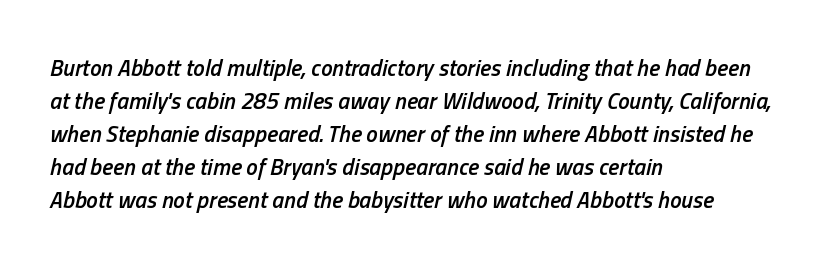
{"italic": "yes", "lean": "right", "slant_degrees": 13, "bold": "semi", "underline": "no", "align": "left", "line_spacing": "normal", "line_spacing_ratio": 1.43, "letter_spacing": "normal", "letter_spacing_em": 0.0, "glyph_px": 23}
